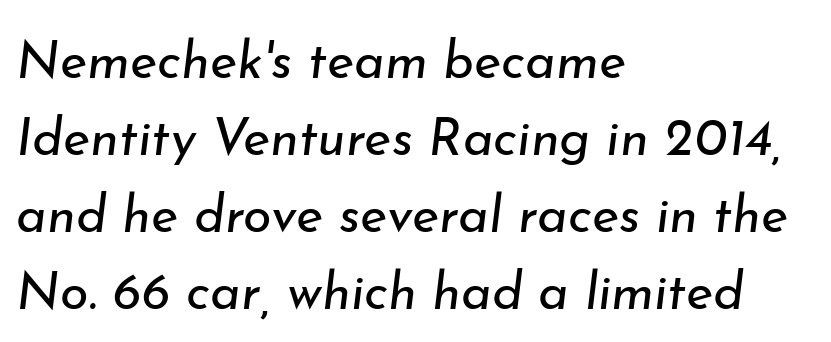
Q: Is the text bold? A: No.
Q: Is the text italic (slanted)? A: Yes, it leans right by about 7 degrees.
Q: Is the text underlined? A: No.
Q: How is the paragraph aligned? A: Left-aligned.
Q: Is the spacing between letters normal or unusually wide? A: Normal.
Q: Is the spacing between lines tight, normal or loose? A: Normal.
Q: Width (condensed, normal, or wide)? A: Normal.
Q: Stroke contrast? A: Low.
Q: x-height? A: Small.
Q: Monospaced? A: No.
